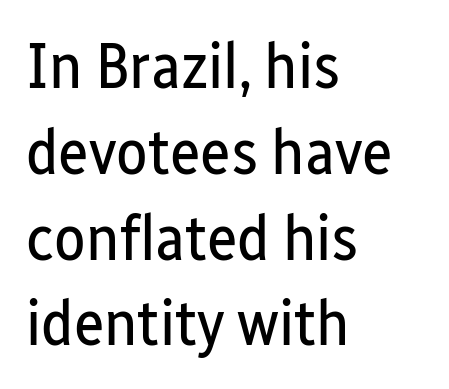
{"serif": "no", "italic": "no", "bold": "no", "weight": "regular", "width": "condensed", "stroke_contrast": "low", "x_height": "medium", "monospaced": "no", "underline": "no", "align": "left", "line_spacing": "normal", "line_spacing_ratio": 1.32, "letter_spacing": "normal", "letter_spacing_em": 0.0, "glyph_px": 65}
